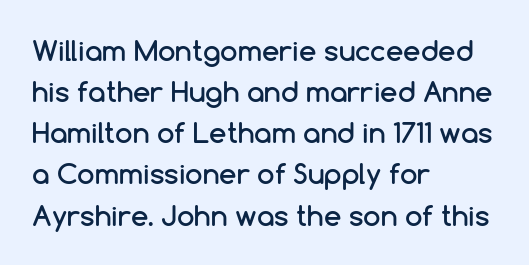
Q: Is the text italic (slanted)? A: No, it is upright.
Q: Is the typeface a serif or a sans-serif typeface? A: Sans-serif.
Q: Is the text underlined? A: No.
Q: How is the paragraph aligned? A: Left-aligned.
Q: Is the spacing between letters normal or unusually wide? A: Normal.
Q: Is the spacing between lines tight, normal or loose? A: Normal.
Q: Width (condensed, normal, or wide)? A: Normal.
Q: Stroke contrast? A: Low.
Q: x-height? A: Medium.
Q: Monospaced? A: No.
